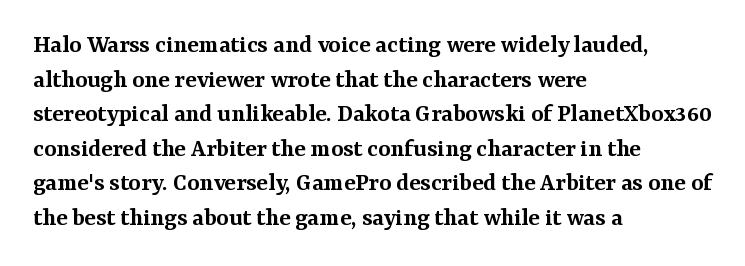
The image shows 26 px text type, upright; set left-aligned, normal line spacing (1.33x), normal letter spacing, not underlined.
